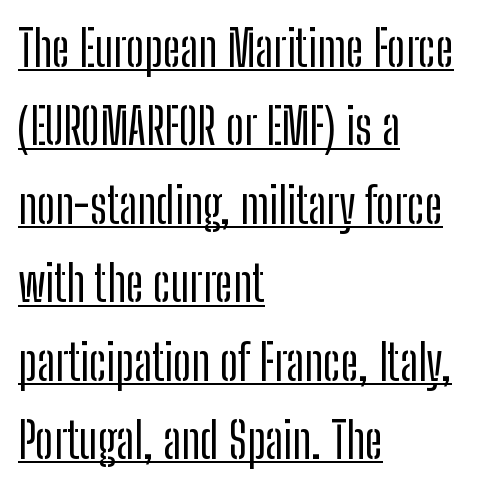
{"serif": "no", "italic": "no", "width": "condensed", "stroke_contrast": "low", "x_height": "medium", "monospaced": "no", "underline": "yes", "align": "left", "line_spacing": "normal", "line_spacing_ratio": 1.6, "letter_spacing": "normal", "letter_spacing_em": 0.0, "glyph_px": 49}
